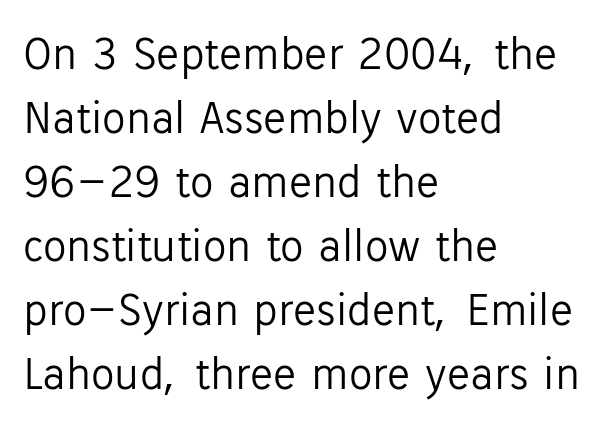
The image shows 47 px light sans-serif type, upright; set left-aligned, normal line spacing (1.36x), normal letter spacing, not underlined; low stroke contrast and a medium x-height.
